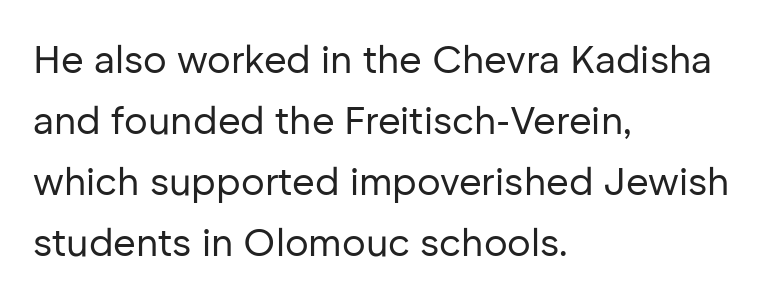
The image shows 39 px regular-weight sans-serif type, upright; set left-aligned, normal line spacing (1.56x), normal letter spacing, not underlined; low stroke contrast and a medium x-height.
